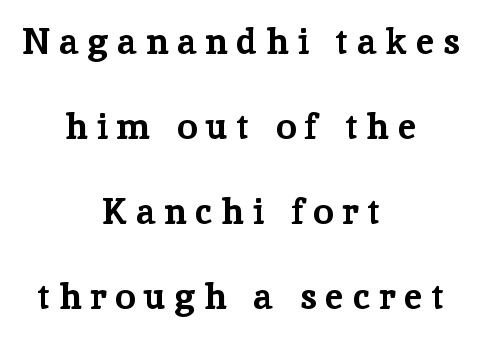
Short note: letters widely spaced. This sample is center-justified, so both line endings float freely. Looks like regular typesetting: each glyph gets only the width it needs. Does the leading feel generous? Absolutely, it's lavish. Characters remain perfectly vertical along every line.
